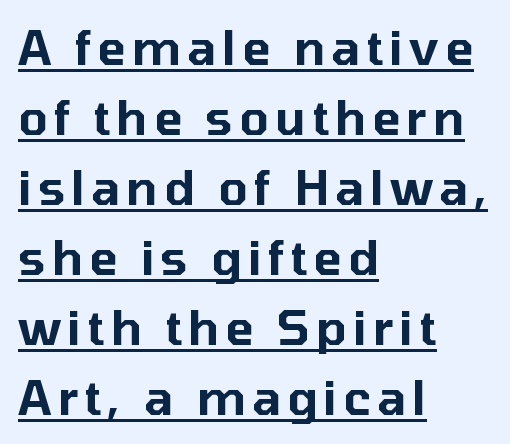
The image shows 47 px sans-serif type, upright; set left-aligned, normal line spacing (1.49x), underlined; low stroke contrast and a medium x-height.
